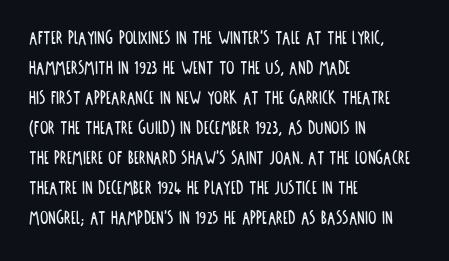
The image shows 21 px text type, upright; set left-aligned, normal line spacing (1.43x), normal letter spacing, not underlined.
